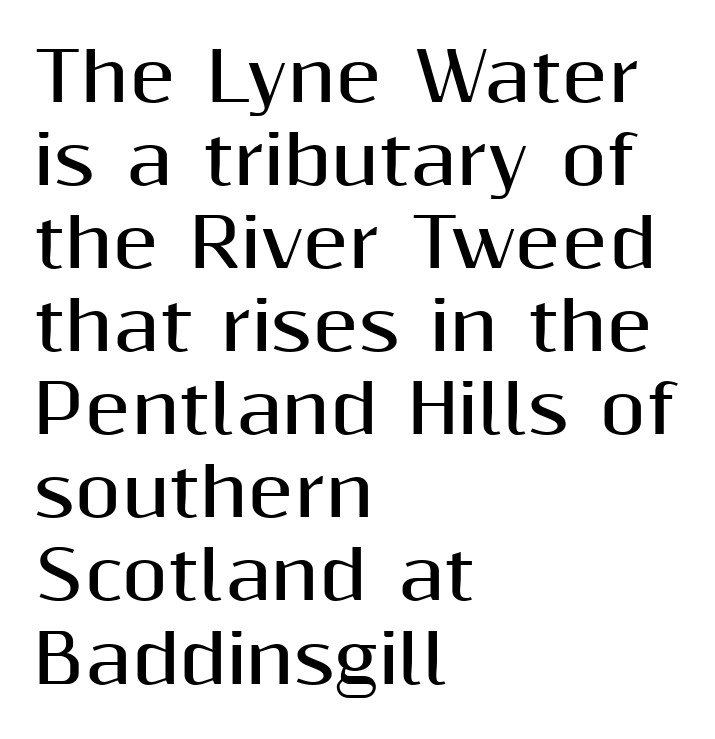
Q: Is the text bold? A: Yes.
Q: Is the text italic (slanted)? A: No, it is upright.
Q: Is the typeface a serif or a sans-serif typeface? A: Sans-serif.
Q: Is the text underlined? A: No.
Q: How is the paragraph aligned? A: Left-aligned.
Q: Is the spacing between letters normal or unusually wide? A: Normal.
Q: Width (condensed, normal, or wide)? A: Normal.
Q: Stroke contrast? A: Medium.
Q: x-height? A: Medium.
Q: Monospaced? A: No.
